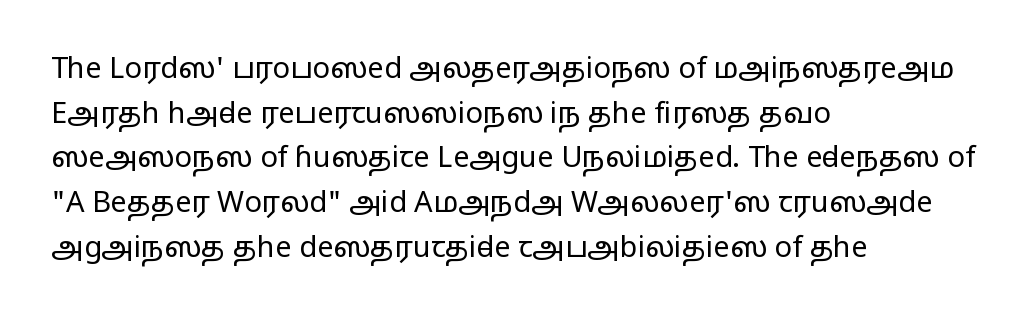
Q: Is the text bold? A: No.
Q: Is the text italic (slanted)? A: No, it is upright.
Q: Is the typeface a serif or a sans-serif typeface? A: Sans-serif.
Q: Is the text underlined? A: No.
Q: How is the paragraph aligned? A: Left-aligned.
Q: Is the spacing between letters normal or unusually wide? A: Normal.
Q: Is the spacing between lines tight, normal or loose? A: Normal.
Q: Width (condensed, normal, or wide)? A: Wide.
Q: Stroke contrast? A: Low.
Q: x-height? A: Medium.
Q: Monospaced? A: No.
